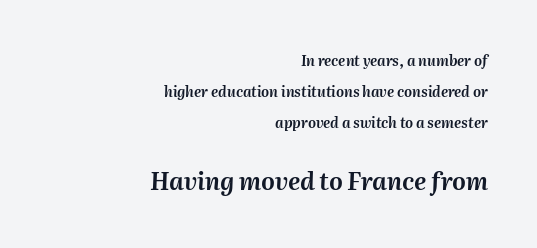
The image shows 24 px text type, italic (leaning right); set right-aligned, loose line spacing (2.21x), normal letter spacing, not underlined; the second (bottom) block is 1.71x larger.
